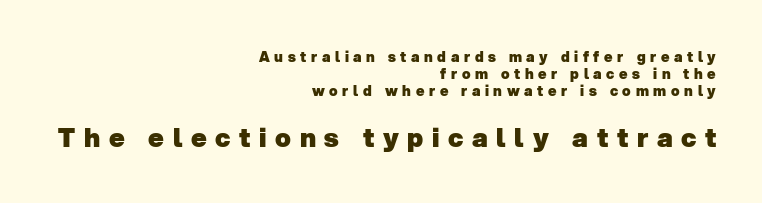
The block sitting lower on the canvas is the one with enlarged characters. Underline: absent. The compositor pushed each line to the right boundary. You'd pick this weight for a headline — it's a proper bold.
